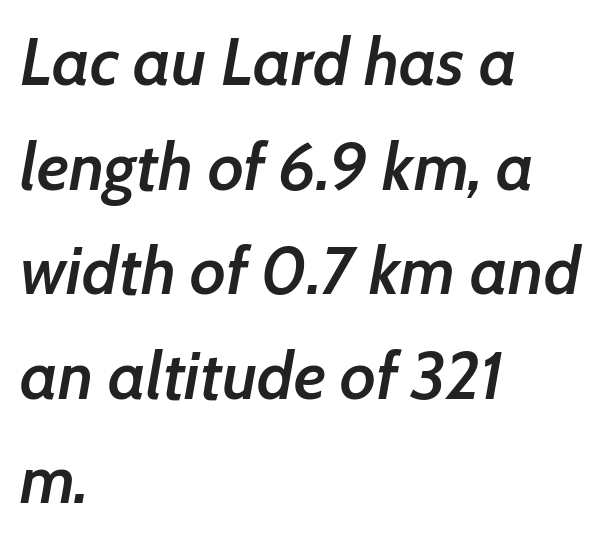
Only glyphs here, with clear space below each row. Line starts are locked; line ends wander. Summary of weight: moderately heavy, a semibold. These lines are rendered in a variable-pitch font.
